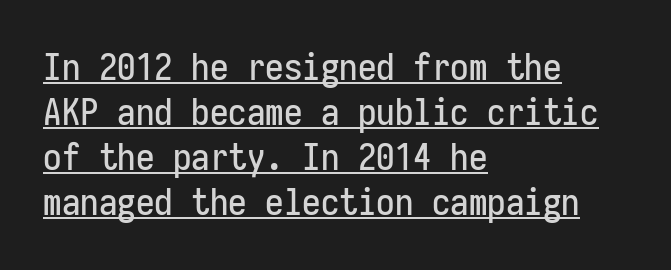
Unlike a traditional serif, this face leaves its strokes unadorned. Underlining? Definitely there. The letters stand straight up with perfectly vertical stems. The passage shown is typed in a monospace face where columns stay perfectly aligned. Characters follow at the spacing the type designer built in.
